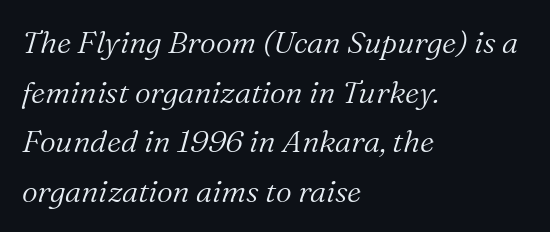
Line starts are locked; line ends wander. Successive baselines arrive at the customary interval. The rendering uses natural spacing where letterforms have individual widths. This sample uses a serif face. The passage shown is not underscored anywhere. Weight: not bold — regular or lighter.
